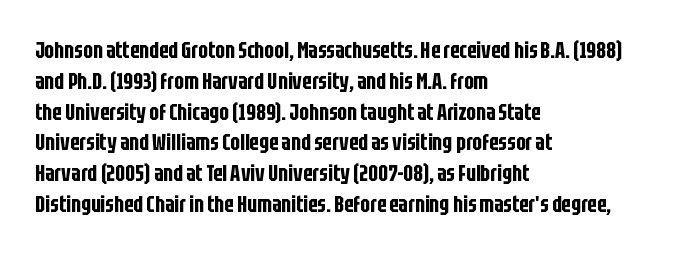
Q: Is the text italic (slanted)? A: No, it is upright.
Q: Is the text underlined? A: No.
Q: How is the paragraph aligned? A: Left-aligned.
Q: Is the spacing between letters normal or unusually wide? A: Normal.
Q: Is the spacing between lines tight, normal or loose? A: Normal.
